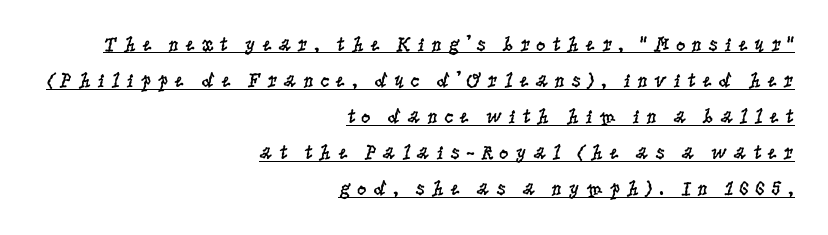
The image shows 21 px text type; set right-aligned, line spacing 1.72x, unusually wide letter spacing (+0.28 em), underlined.
